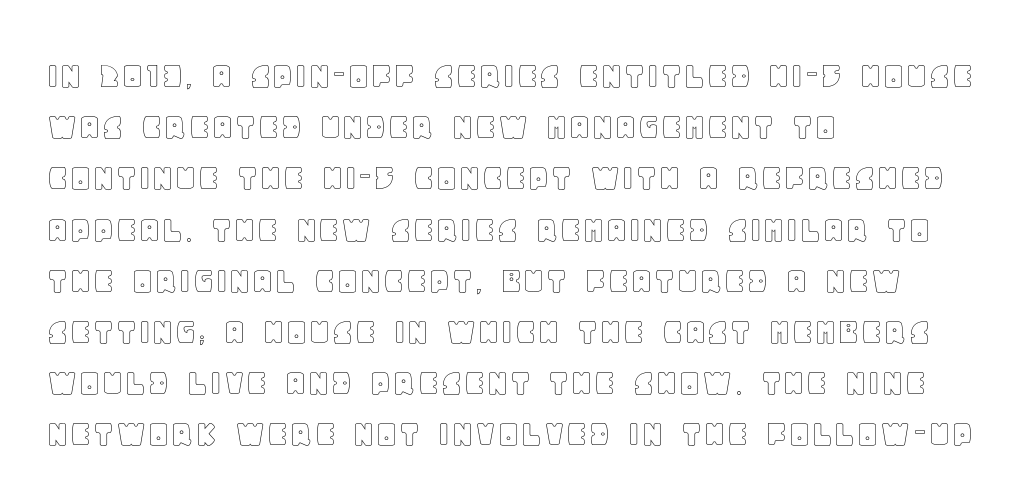
Q: Is the text italic (slanted)? A: No, it is upright.
Q: Is the text underlined? A: No.
Q: How is the paragraph aligned? A: Left-aligned.
Q: Is the spacing between letters normal or unusually wide? A: Normal.
Q: Is the spacing between lines tight, normal or loose? A: Normal.
Q: Width (condensed, normal, or wide)? A: Normal.
Q: x-height? A: Large.
Q: Monospaced? A: No.
